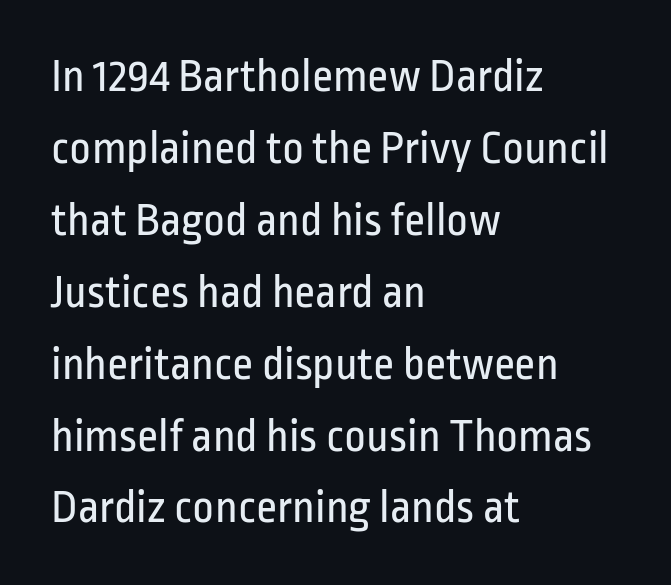
Q: Is the text bold? A: No.
Q: Is the text italic (slanted)? A: No, it is upright.
Q: Is the typeface a serif or a sans-serif typeface? A: Sans-serif.
Q: Is the text underlined? A: No.
Q: How is the paragraph aligned? A: Left-aligned.
Q: Is the spacing between letters normal or unusually wide? A: Normal.
Q: Is the spacing between lines tight, normal or loose? A: Normal.
Q: Width (condensed, normal, or wide)? A: Condensed.
Q: Stroke contrast? A: Low.
Q: x-height? A: Medium.
Q: Monospaced? A: No.
